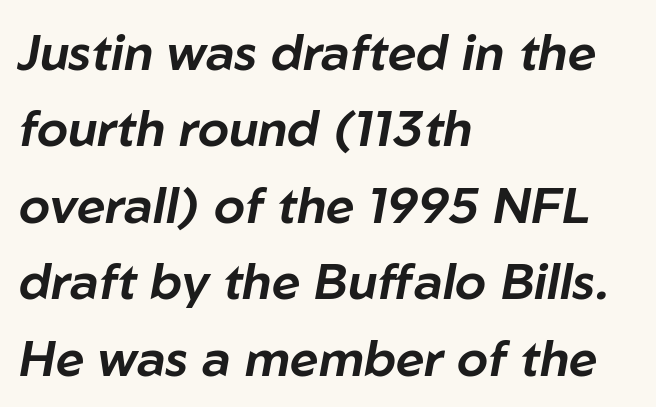
Q: Is the text italic (slanted)? A: Yes, it leans right by about 10 degrees.
Q: Is the text underlined? A: No.
Q: How is the paragraph aligned? A: Left-aligned.
Q: Is the spacing between letters normal or unusually wide? A: Normal.
Q: Is the spacing between lines tight, normal or loose? A: Normal.
Q: Width (condensed, normal, or wide)? A: Normal.
Q: Stroke contrast? A: Low.
Q: x-height? A: Medium.
Q: Monospaced? A: No.
